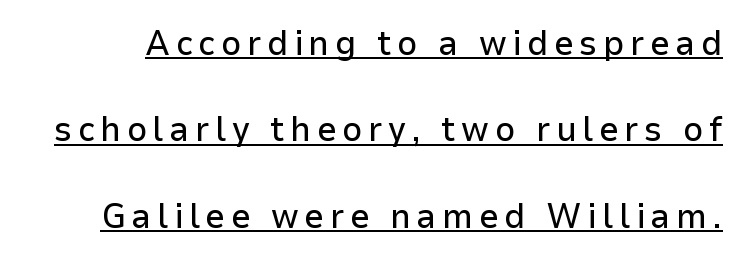
{"serif": "no", "italic": "no", "width": "normal", "stroke_contrast": "low", "x_height": "medium", "monospaced": "no", "underline": "yes", "line_spacing": "loose", "line_spacing_ratio": 2.47, "glyph_px": 35}
